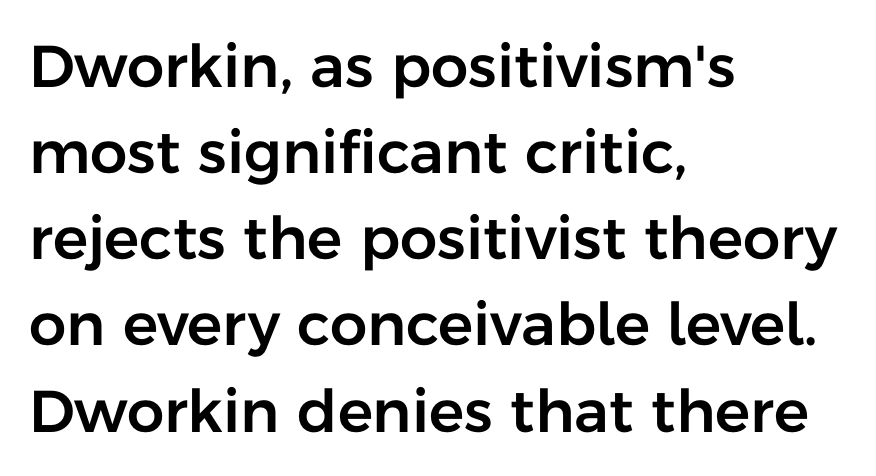
Q: Is the text italic (slanted)? A: No, it is upright.
Q: Is the typeface a serif or a sans-serif typeface? A: Sans-serif.
Q: Is the text underlined? A: No.
Q: How is the paragraph aligned? A: Left-aligned.
Q: Is the spacing between letters normal or unusually wide? A: Normal.
Q: Is the spacing between lines tight, normal or loose? A: Normal.
Q: Width (condensed, normal, or wide)? A: Normal.
Q: Stroke contrast? A: Low.
Q: x-height? A: Medium.
Q: Monospaced? A: No.
